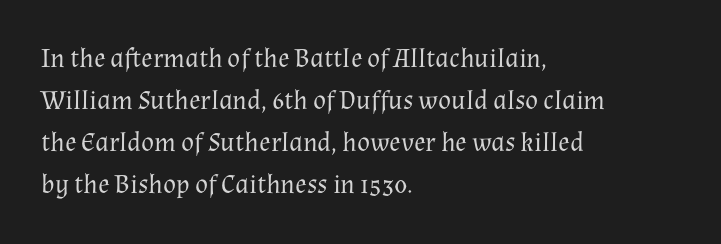
Q: Is the text bold? A: No.
Q: Is the text italic (slanted)? A: No, it is upright.
Q: Is the text underlined? A: No.
Q: How is the paragraph aligned? A: Left-aligned.
Q: Is the spacing between letters normal or unusually wide? A: Normal.
Q: Is the spacing between lines tight, normal or loose? A: Normal.
